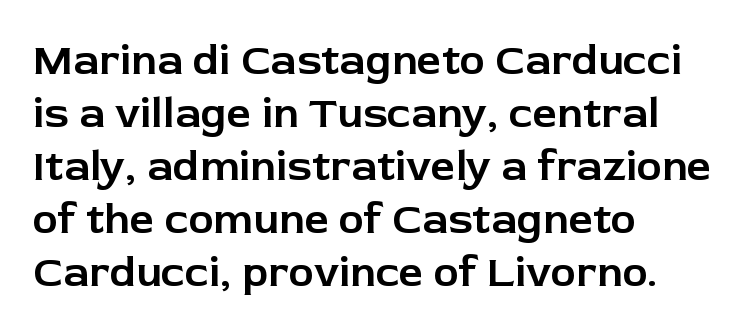
The image shows 43 px sans-serif type, upright; set left-aligned, line spacing 1.23x, normal letter spacing, not underlined; low stroke contrast and a medium x-height.
